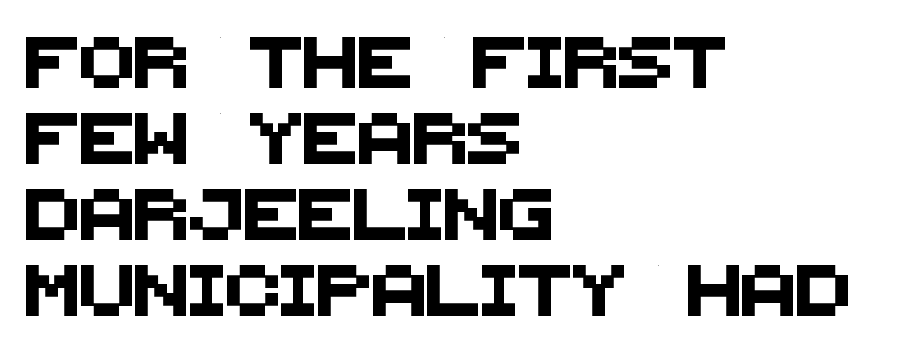
{"serif": "no", "width": "normal", "stroke_contrast": "medium", "x_height": "large", "monospaced": "no", "underline": "no", "align": "left", "line_spacing": "normal", "line_spacing_ratio": 1.49, "letter_spacing": "normal", "letter_spacing_em": 0.0, "glyph_px": 51}
